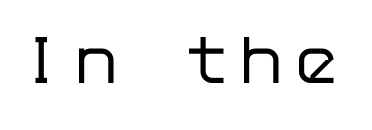
{"serif": "no", "italic": "no", "bold": "no", "weight": "regular", "width": "normal", "stroke_contrast": "low", "x_height": "medium", "underline": "no", "glyph_px": 69}
